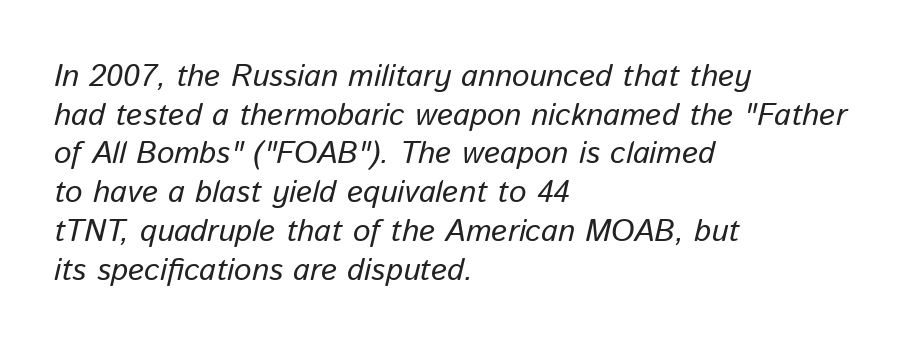
Where is the straight margin? On the left. Unmarked baselines from the first word to the last. Think of a printed novel: that variable character pitch is what you see here. Is there much room between lines? A standard amount, neither cramped nor airy.
